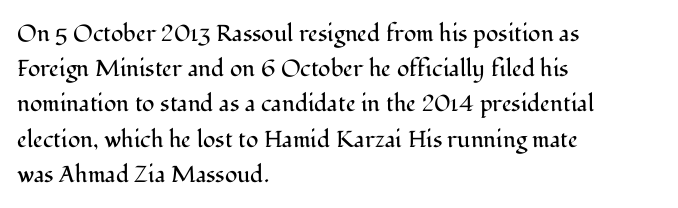
Q: Is the text bold? A: No.
Q: Is the text italic (slanted)? A: No, it is upright.
Q: Is the text underlined? A: No.
Q: How is the paragraph aligned? A: Left-aligned.
Q: Is the spacing between letters normal or unusually wide? A: Normal.
Q: Is the spacing between lines tight, normal or loose? A: Normal.
